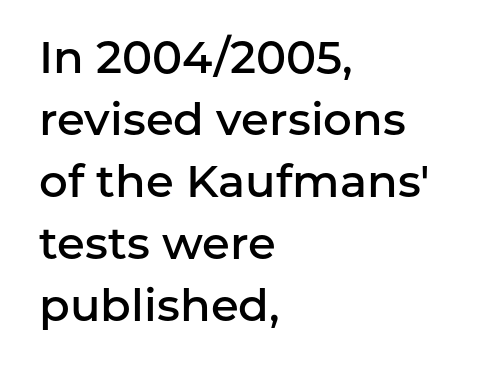
Q: Is the text bold? A: Semi-bold.
Q: Is the text italic (slanted)? A: No, it is upright.
Q: Is the typeface a serif or a sans-serif typeface? A: Sans-serif.
Q: Is the text underlined? A: No.
Q: How is the paragraph aligned? A: Left-aligned.
Q: Is the spacing between letters normal or unusually wide? A: Normal.
Q: Is the spacing between lines tight, normal or loose? A: Normal.
Q: Width (condensed, normal, or wide)? A: Normal.
Q: Stroke contrast? A: Low.
Q: x-height? A: Medium.
Q: Monospaced? A: No.
